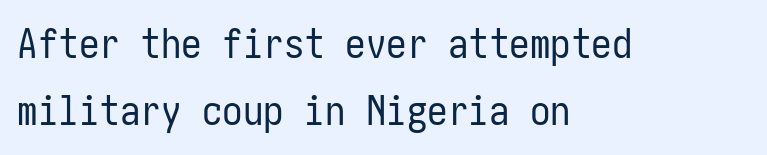
The image shows 41 px regular-weight, condensed sans-serif type, upright; set left-aligned, normal line spacing (1.64x), normal letter spacing, not underlined; low stroke contrast and a medium x-height.
